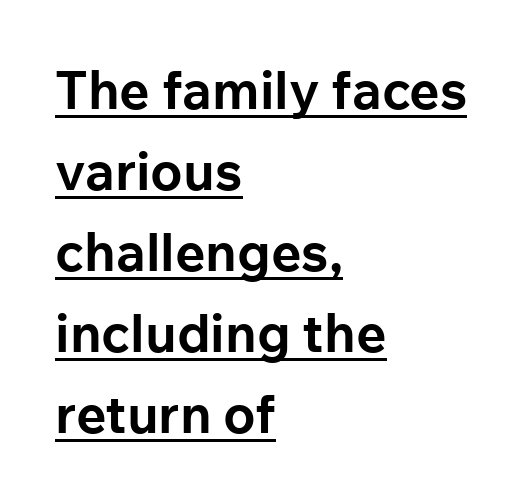
{"serif": "no", "italic": "no", "bold": "yes", "weight": "bold", "width": "normal", "stroke_contrast": "low", "x_height": "medium", "monospaced": "no", "underline": "yes", "align": "left", "line_spacing": "normal", "line_spacing_ratio": 1.53, "letter_spacing": "normal", "letter_spacing_em": 0.0, "glyph_px": 53}
